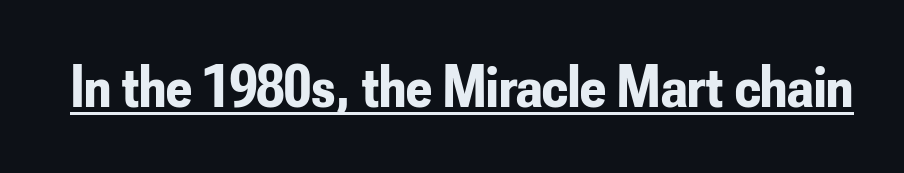
The image shows 60 px bold, condensed sans-serif type, upright; set normal letter spacing, underlined; low stroke contrast and a small x-height.
